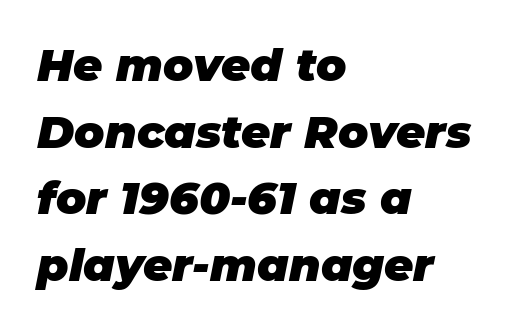
The letters advance in unequal steps, a hallmark of proportional type. In terms of letterspacing, this is plain default setting. The text block is weighted toward the left margin, trailing off unevenly rightward. Plain, unruled lines of type.
